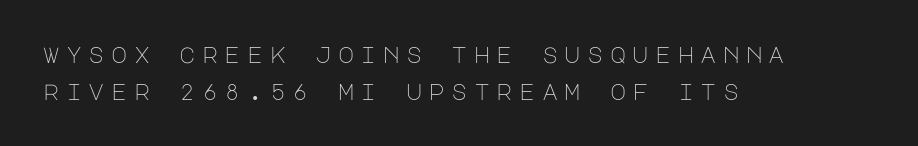
Q: Is the text bold? A: No.
Q: Is the text italic (slanted)? A: No, it is upright.
Q: Is the text underlined? A: No.
Q: How is the paragraph aligned? A: Left-aligned.
Q: Is the spacing between letters normal or unusually wide? A: Unusually wide.
Q: Is the spacing between lines tight, normal or loose? A: Normal.
